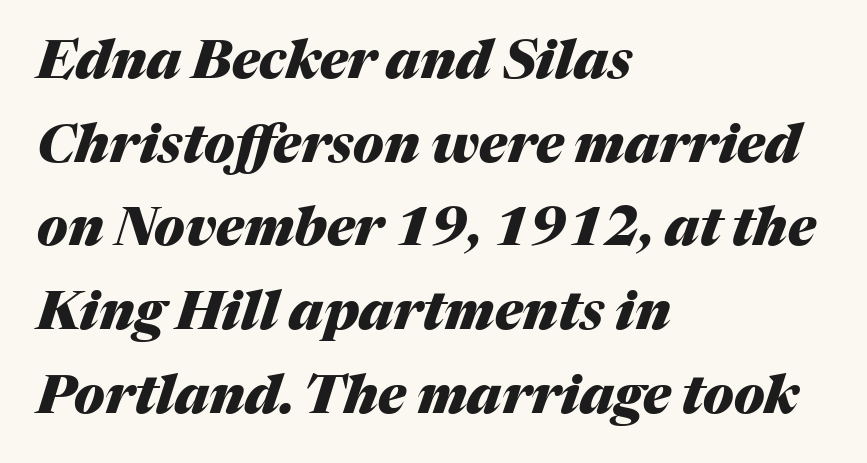
The image shows 53 px heavy type, italic (leaning right); set left-aligned, normal line spacing (1.58x), normal letter spacing, not underlined; medium stroke contrast and a medium x-height.
